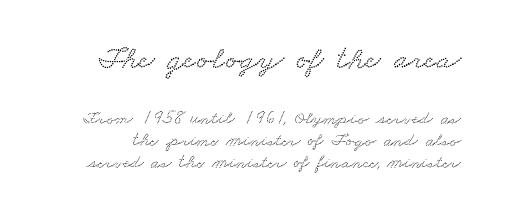
Q: Is the typeface a serif or a sans-serif typeface? A: Serif.
Q: Is the text underlined? A: No.
Q: Is the spacing between letters normal or unusually wide? A: Normal.
Q: Which block of text is set in a larger size, the first (top) or the second (bottom)? A: The first (top) one.
Q: Width (condensed, normal, or wide)? A: Wide.
Q: Stroke contrast? A: Low.
Q: x-height? A: Small.
Q: Monospaced? A: No.
